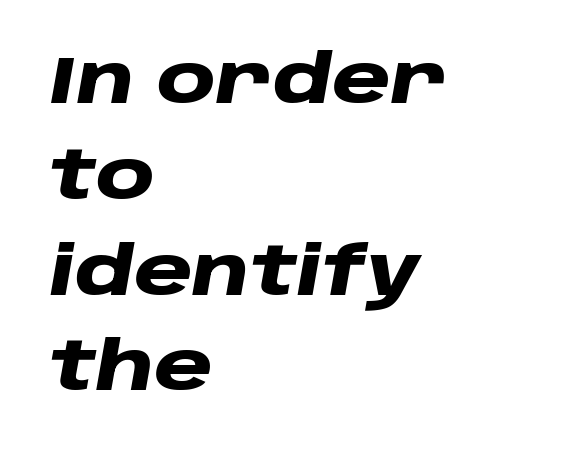
A bare baseline throughout the passage. What's the leading like? Ordinary, nothing unusual. In CSS terms this would be text-align: left. Every letter is thick-stroked: bold, no question. Between one letter and the next there's only the usual sliver of space.
